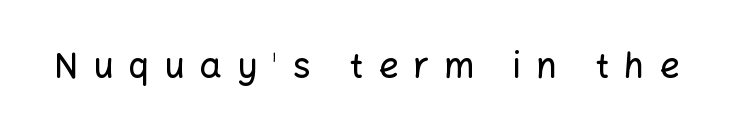
Varying glyph widths throughout — classic text-font behaviour. Observe the absence of serifs on each vertical stroke in this sample. Between one letter and the next there's a generous, obvious gap. Glance below the letters and you will spot only blank space. Posture: upright roman.
